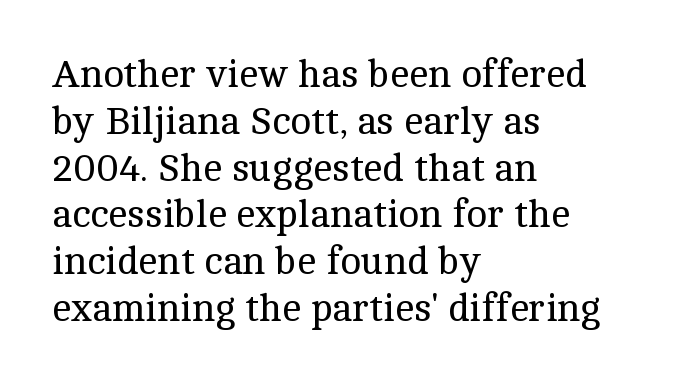
Q: Is the text bold? A: No.
Q: Is the text italic (slanted)? A: No, it is upright.
Q: Is the typeface a serif or a sans-serif typeface? A: Serif.
Q: Is the text underlined? A: No.
Q: How is the paragraph aligned? A: Left-aligned.
Q: Is the spacing between letters normal or unusually wide? A: Normal.
Q: Width (condensed, normal, or wide)? A: Normal.
Q: x-height? A: Medium.
Q: Monospaced? A: No.
